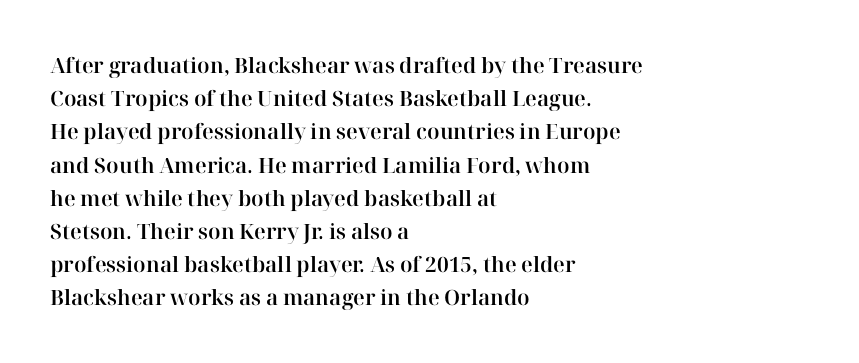
{"italic": "no", "underline": "no", "align": "left", "line_spacing": "normal", "line_spacing_ratio": 1.58, "letter_spacing": "normal", "letter_spacing_em": 0.0, "glyph_px": 21}
